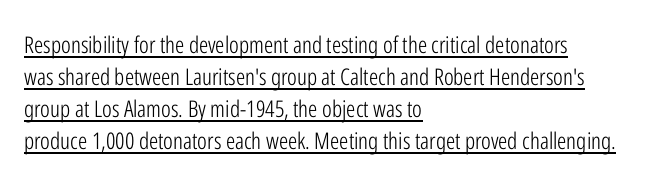
{"italic": "no", "bold": "no", "underline": "yes", "align": "left", "line_spacing": "normal", "line_spacing_ratio": 1.39, "letter_spacing": "normal", "letter_spacing_em": 0.0, "glyph_px": 23}
